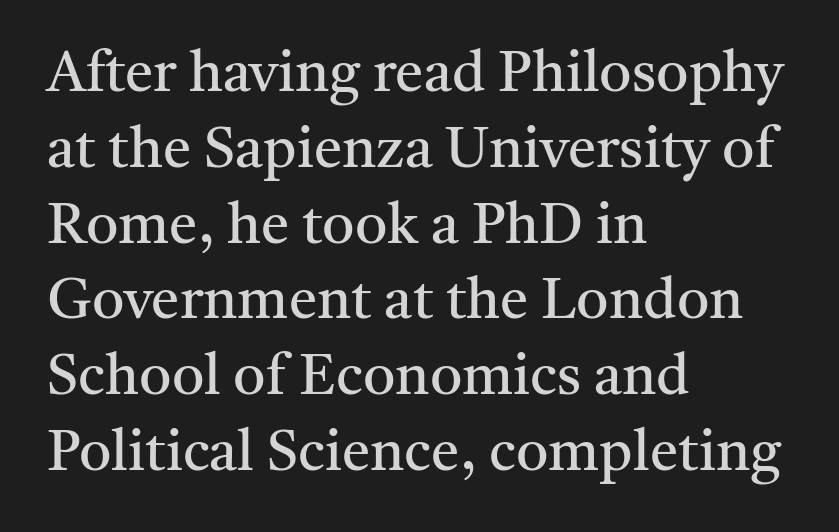
The image shows 57 px regular-weight serif type, upright; set left-aligned, normal line spacing (1.33x), normal letter spacing, not underlined; medium stroke contrast and a medium x-height.
